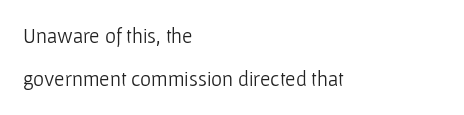
The image shows 21 px text type, upright; set left-aligned, loose line spacing (2.05x), normal letter spacing, not underlined.
